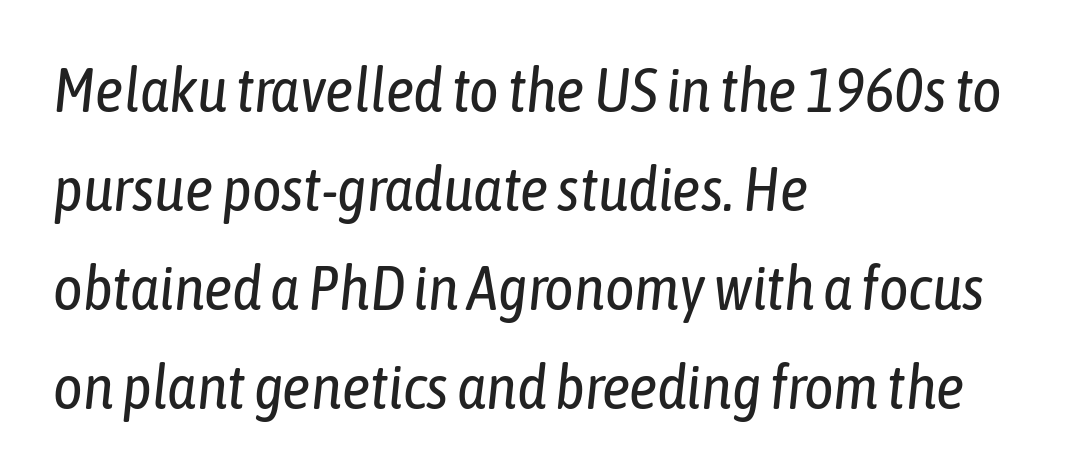
{"italic": "yes", "lean": "right", "slant_degrees": 6, "bold": "no", "weight": "regular", "width": "condensed", "stroke_contrast": "low", "x_height": "medium", "monospaced": "no", "underline": "no", "align": "left", "line_spacing": "normal", "line_spacing_ratio": 1.57, "letter_spacing": "normal", "letter_spacing_em": 0.0, "glyph_px": 63}
